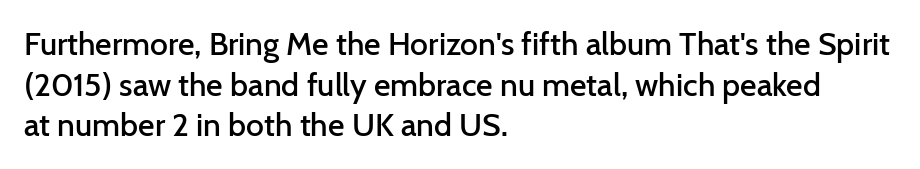
{"serif": "no", "italic": "no", "bold": "semi", "weight": "semibold", "width": "normal", "stroke_contrast": "low", "x_height": "medium", "monospaced": "no", "underline": "no", "align": "left", "line_spacing": "normal", "line_spacing_ratio": 1.27, "letter_spacing": "normal", "letter_spacing_em": 0.0, "glyph_px": 32}
